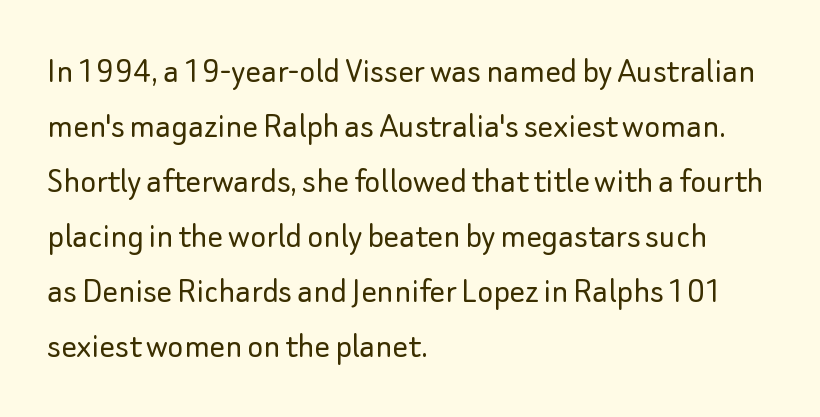
Q: Is the text bold? A: No.
Q: Is the text italic (slanted)? A: No, it is upright.
Q: Is the typeface a serif or a sans-serif typeface? A: Sans-serif.
Q: Is the text underlined? A: No.
Q: How is the paragraph aligned? A: Left-aligned.
Q: Is the spacing between letters normal or unusually wide? A: Normal.
Q: Is the spacing between lines tight, normal or loose? A: Normal.
Q: Width (condensed, normal, or wide)? A: Normal.
Q: Stroke contrast? A: Low.
Q: x-height? A: Small.
Q: Monospaced? A: No.
